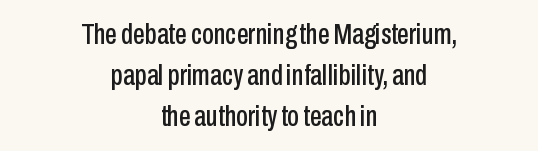
{"serif": "no", "italic": "no", "width": "condensed", "stroke_contrast": "low", "x_height": "medium", "monospaced": "no", "underline": "no", "align": "center", "line_spacing": "normal", "line_spacing_ratio": 1.37, "letter_spacing": "normal", "letter_spacing_em": 0.0, "glyph_px": 30}
